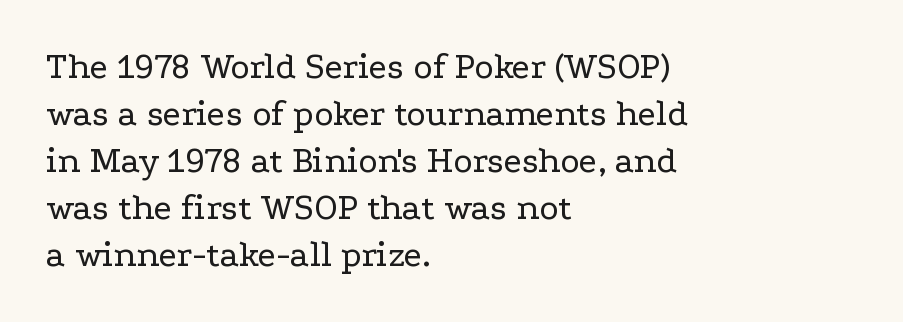
Q: Is the text bold? A: No.
Q: Is the text italic (slanted)? A: No, it is upright.
Q: Is the typeface a serif or a sans-serif typeface? A: Serif.
Q: Is the text underlined? A: No.
Q: How is the paragraph aligned? A: Left-aligned.
Q: Is the spacing between letters normal or unusually wide? A: Normal.
Q: Is the spacing between lines tight, normal or loose? A: Normal.
Q: Width (condensed, normal, or wide)? A: Wide.
Q: Stroke contrast? A: Low.
Q: x-height? A: Medium.
Q: Monospaced? A: No.
